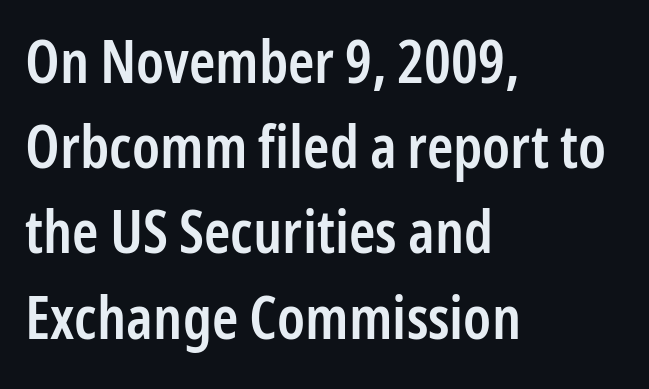
The setting favours the left margin, as ordinary paragraphs usually do. Beneath every word, the page is bare. The passage shown is typed in a proportional face where columns would drift. The letters sit at their default tracking, neither squeezed nor spread.
